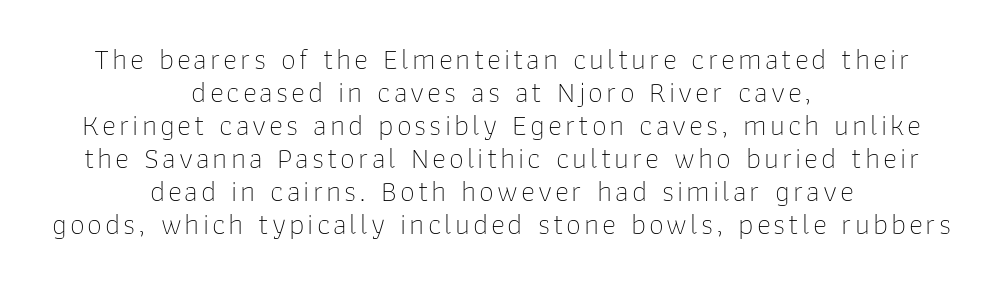
Q: Is the text bold? A: No.
Q: Is the text italic (slanted)? A: No, it is upright.
Q: Is the typeface a serif or a sans-serif typeface? A: Sans-serif.
Q: Is the text underlined? A: No.
Q: How is the paragraph aligned? A: Centered.
Q: Is the spacing between lines tight, normal or loose? A: Tight.
Q: Width (condensed, normal, or wide)? A: Normal.
Q: Stroke contrast? A: Low.
Q: x-height? A: Medium.
Q: Monospaced? A: No.
